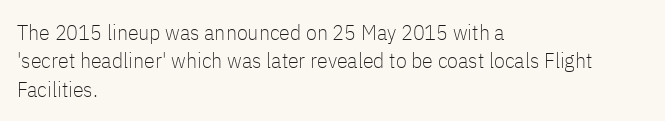
{"italic": "no", "bold": "no", "underline": "no", "align": "left", "line_spacing": "normal", "line_spacing_ratio": 1.29, "letter_spacing": "normal", "letter_spacing_em": 0.0, "glyph_px": 22}
